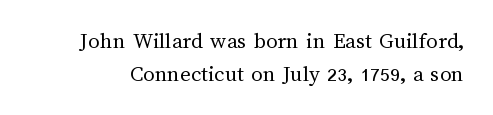
Q: Is the text bold? A: No.
Q: Is the text italic (slanted)? A: No, it is upright.
Q: Is the text underlined? A: No.
Q: Is the spacing between letters normal or unusually wide? A: Normal.
Q: Is the spacing between lines tight, normal or loose? A: Normal.
